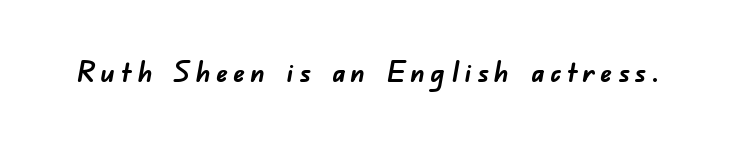
Q: Is the text bold? A: Yes.
Q: Is the typeface a serif or a sans-serif typeface? A: Sans-serif.
Q: Is the text underlined? A: No.
Q: Width (condensed, normal, or wide)? A: Normal.
Q: Stroke contrast? A: Low.
Q: x-height? A: Small.
Q: Monospaced? A: No.
